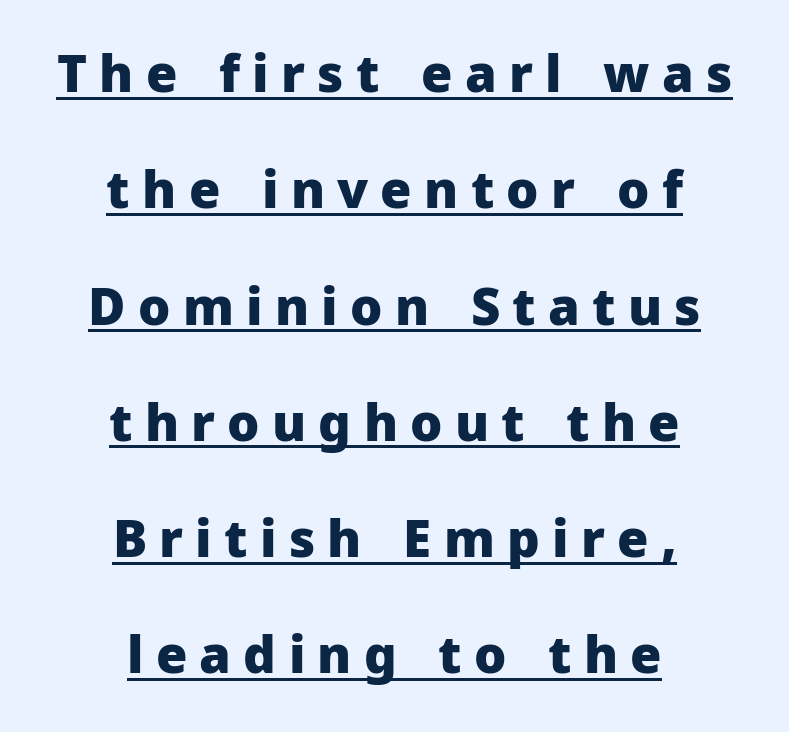
The image shows 51 px heavy sans-serif type, upright; set centered, loose line spacing (2.28x), unusually wide letter spacing (+0.24 em), underlined; low stroke contrast and a medium x-height.
